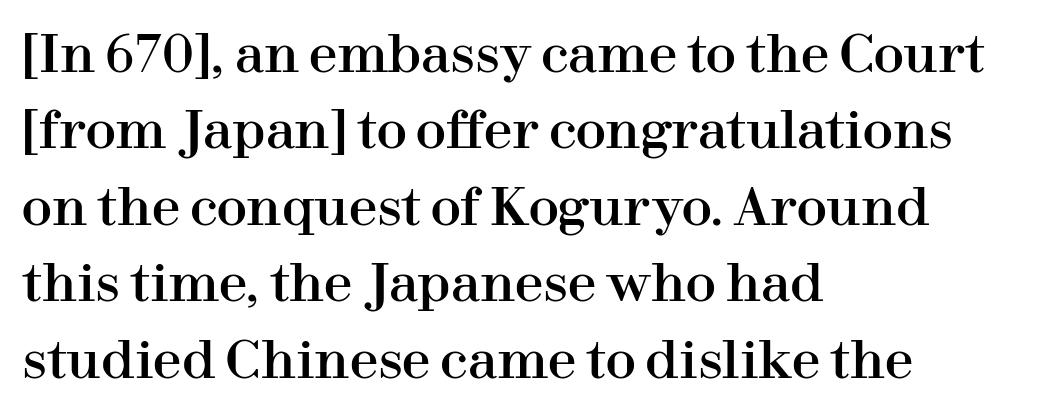
The image shows 51 px serif type, upright; set left-aligned, normal line spacing (1.5x), normal letter spacing, not underlined; high stroke contrast and a medium x-height.
